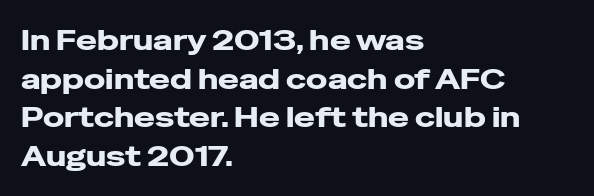
The image shows 28 px heavy, wide sans-serif type, upright; set left-aligned, normal line spacing (1.38x), normal letter spacing, not underlined; low stroke contrast and a medium x-height.
